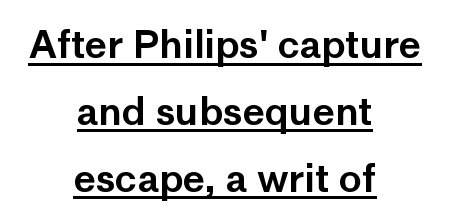
Q: Is the text italic (slanted)? A: No, it is upright.
Q: Is the typeface a serif or a sans-serif typeface? A: Sans-serif.
Q: Is the text underlined? A: Yes.
Q: How is the paragraph aligned? A: Centered.
Q: Is the spacing between letters normal or unusually wide? A: Normal.
Q: Width (condensed, normal, or wide)? A: Normal.
Q: Stroke contrast? A: Low.
Q: x-height? A: Medium.
Q: Monospaced? A: No.
